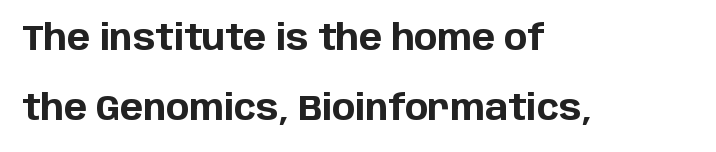
The image shows 35 px bold sans-serif type, upright; set left-aligned, loose line spacing (2.01x), normal letter spacing, not underlined; low stroke contrast and a large x-height.
